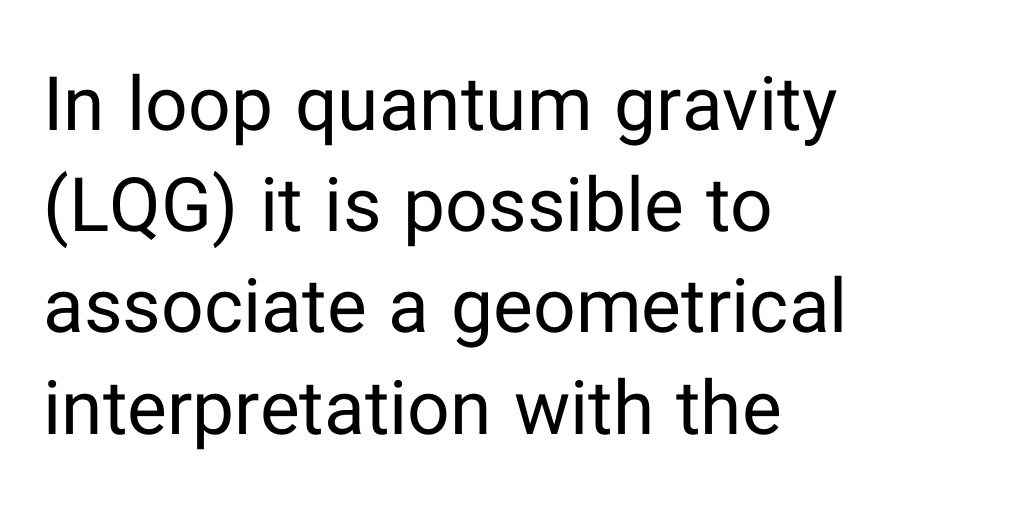
The gap between lines stays unmarked. The designer went with a sans here, leaving each stem footless. The rendering uses natural spacing where letterforms have individual widths. Every row of glyphs begins at an identical x-position on the left. On a weight scale, this lands at 450 or below.
